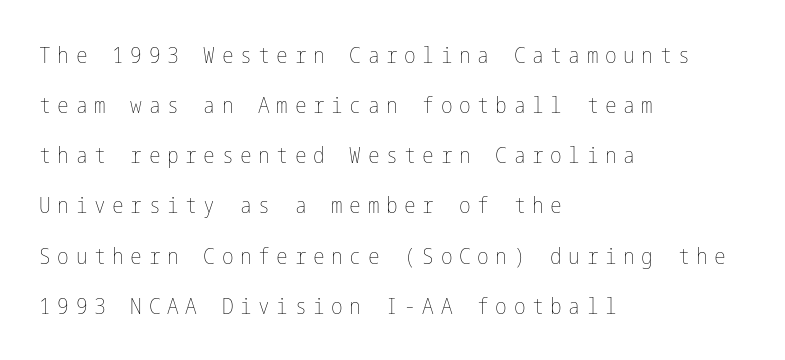
The font is comparable to plain body text, perhaps lighter. Loosely led — the rows are spread out. The gap between lines stays unmarked. The font's upright variant was chosen for this text. The paragraph has a hard left edge and a soft right edge.
